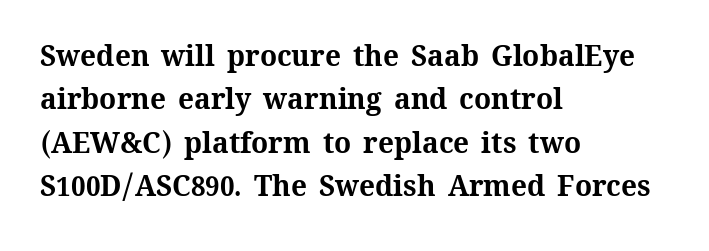
Strong, thick strokes mark this as bold type. A typesetter would call this zero additional tracking. Vertical strokes here are truly vertical. Check the space under the baseline: it is left empty. These lines sit exactly where default settings would place them.
